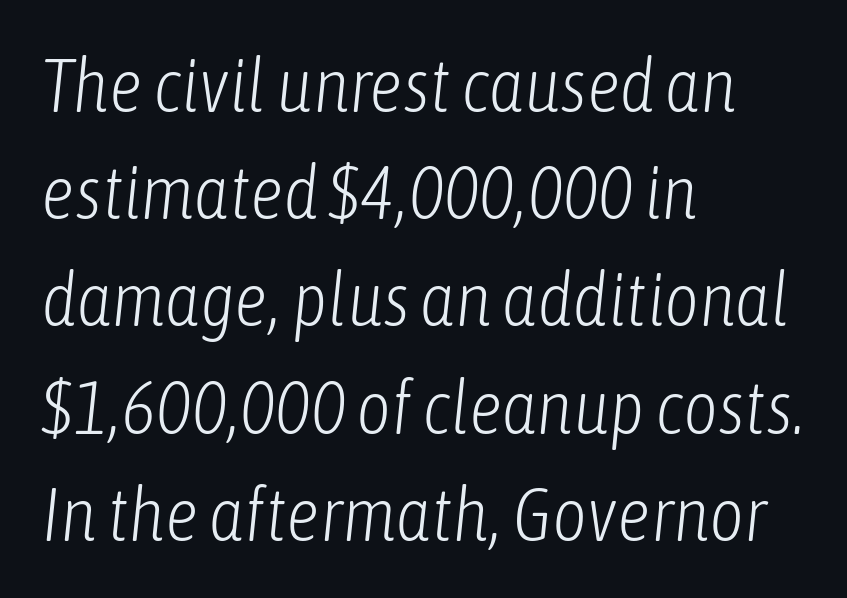
The image shows 75 px light, condensed type, italic (leaning right); set left-aligned, normal line spacing (1.43x), normal letter spacing, not underlined; low stroke contrast and a medium x-height.
